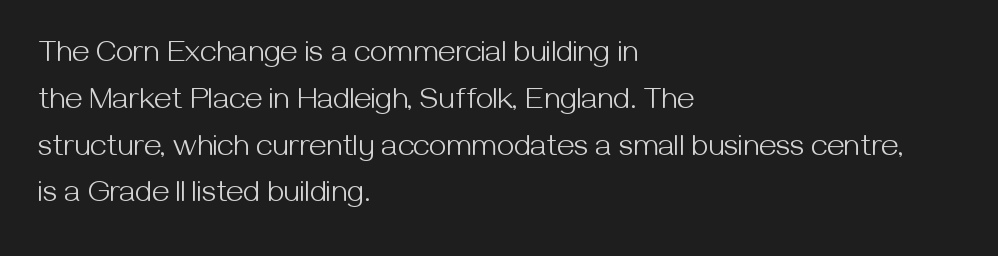
The image shows 31 px light sans-serif type, upright; set left-aligned, normal line spacing (1.51x), normal letter spacing, not underlined; medium stroke contrast and a medium x-height.
